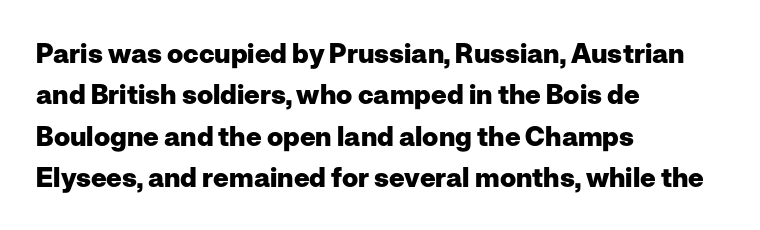
The image shows 27 px bold type, upright; set left-aligned, normal line spacing (1.53x), normal letter spacing, not underlined.
